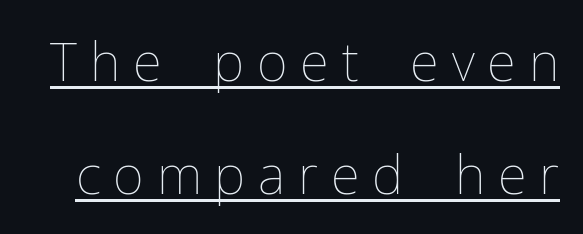
The image shows 53 px thin type, upright; set loose line spacing (2.13x), unusually wide letter spacing (+0.24 em), underlined; low stroke contrast and a medium x-height.
